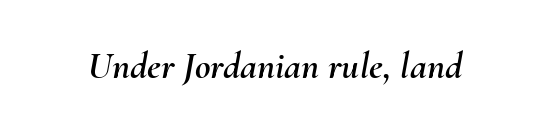
Q: Is the text italic (slanted)? A: Yes, it leans right by about 10 degrees.
Q: Is the text underlined? A: No.
Q: Is the spacing between letters normal or unusually wide? A: Normal.
Q: Width (condensed, normal, or wide)? A: Normal.
Q: Stroke contrast? A: Medium.
Q: x-height? A: Small.
Q: Monospaced? A: No.
